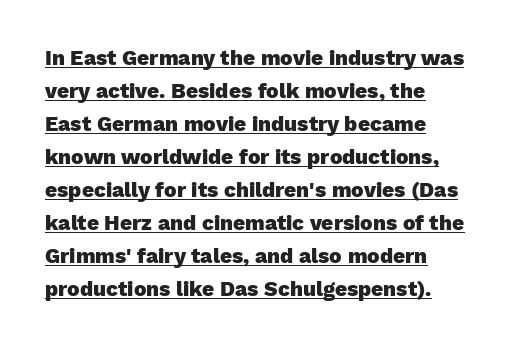
{"italic": "no", "bold": "yes", "underline": "yes", "align": "left", "line_spacing": "normal", "line_spacing_ratio": 1.57, "letter_spacing": "normal", "letter_spacing_em": 0.0, "glyph_px": 21}
